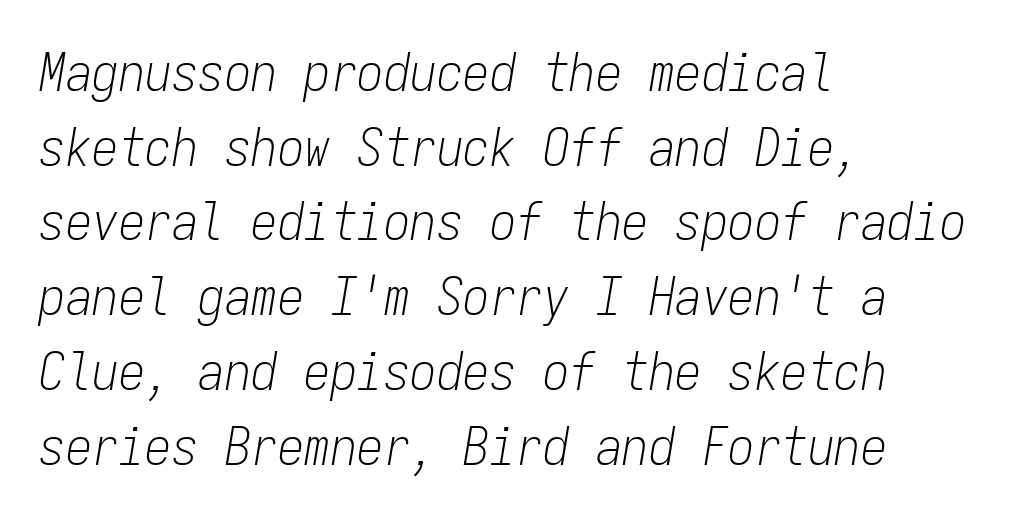
Every character here occupies the same horizontal width, giving the sample a typewriter-like rhythm. You can tell it's italic because the verticals aren't actually vertical. Each line starts at the same left margin while the right side varies. Stems here are at most as thick as an everyday book face.
